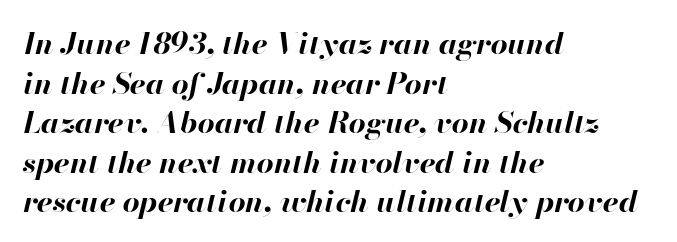
Descenders are the only things crossing below the line. The text block is weighted toward the left margin, trailing off unevenly rightward. As a designer I'd log this as weight 700, bold. Each letter keeps its own natural width here, so spacing adapts to shape. Yep, that's italic — everything's leaning. The leading is moderate, giving the passage an even texture.
